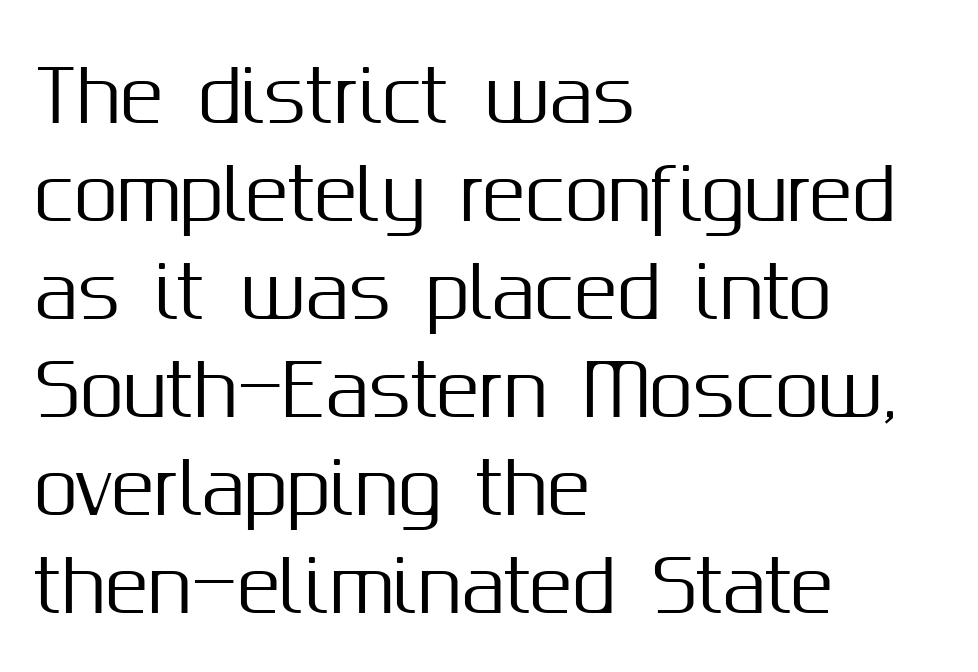
Q: Is the text italic (slanted)? A: No, it is upright.
Q: Is the typeface a serif or a sans-serif typeface? A: Sans-serif.
Q: Is the text underlined? A: No.
Q: How is the paragraph aligned? A: Left-aligned.
Q: Is the spacing between letters normal or unusually wide? A: Normal.
Q: Is the spacing between lines tight, normal or loose? A: Normal.
Q: Width (condensed, normal, or wide)? A: Normal.
Q: Stroke contrast? A: Medium.
Q: x-height? A: Medium.
Q: Monospaced? A: No.
